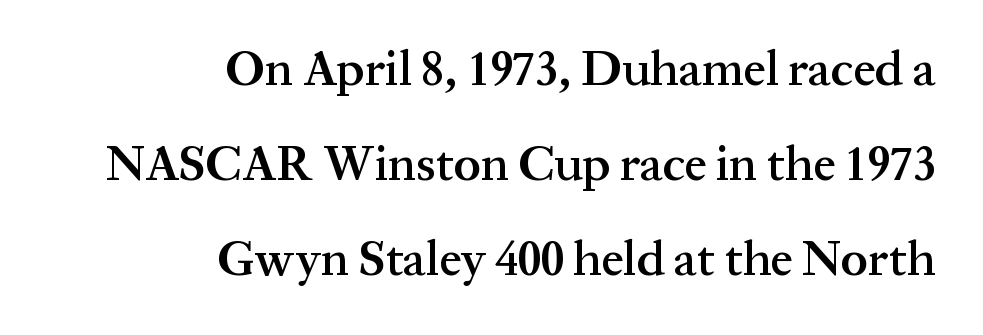
{"serif": "yes", "italic": "no", "bold": "semi", "weight": "semibold", "width": "normal", "stroke_contrast": "medium", "x_height": "medium", "monospaced": "no", "underline": "no", "align": "right", "line_spacing": "loose", "line_spacing_ratio": 1.94, "letter_spacing": "normal", "letter_spacing_em": 0.0, "glyph_px": 49}
